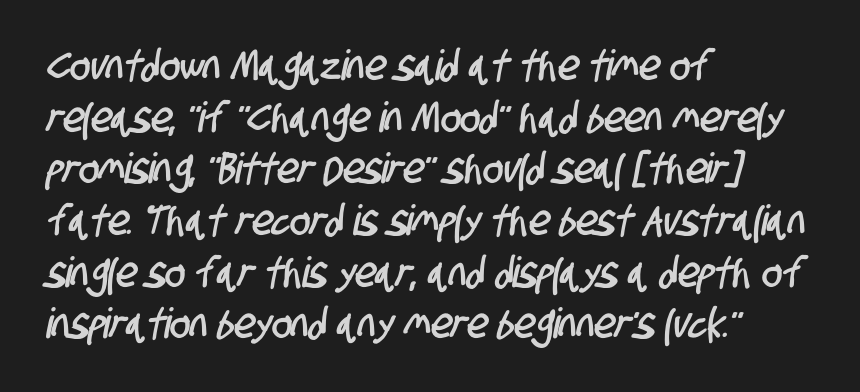
{"serif": "no", "width": "condensed", "stroke_contrast": "low", "x_height": "large", "monospaced": "no", "underline": "no", "align": "left", "line_spacing_ratio": 1.23, "letter_spacing": "normal", "letter_spacing_em": 0.0, "glyph_px": 42}
